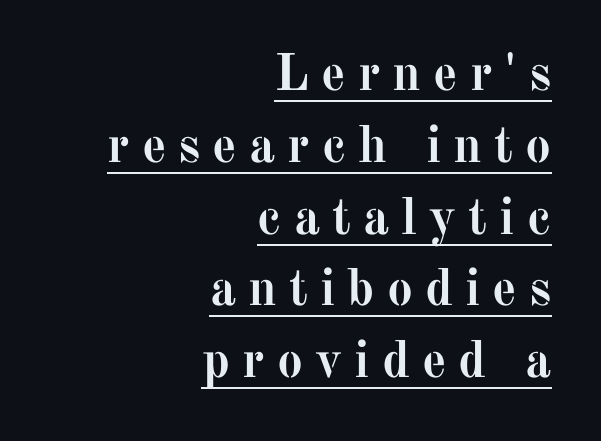
Q: Is the text bold? A: Yes.
Q: Is the text italic (slanted)? A: No, it is upright.
Q: Is the typeface a serif or a sans-serif typeface? A: Serif.
Q: Is the text underlined? A: Yes.
Q: How is the paragraph aligned? A: Right-aligned.
Q: Is the spacing between letters normal or unusually wide? A: Unusually wide.
Q: Is the spacing between lines tight, normal or loose? A: Normal.
Q: Width (condensed, normal, or wide)? A: Normal.
Q: Stroke contrast? A: Medium.
Q: x-height? A: Medium.
Q: Monospaced? A: No.
